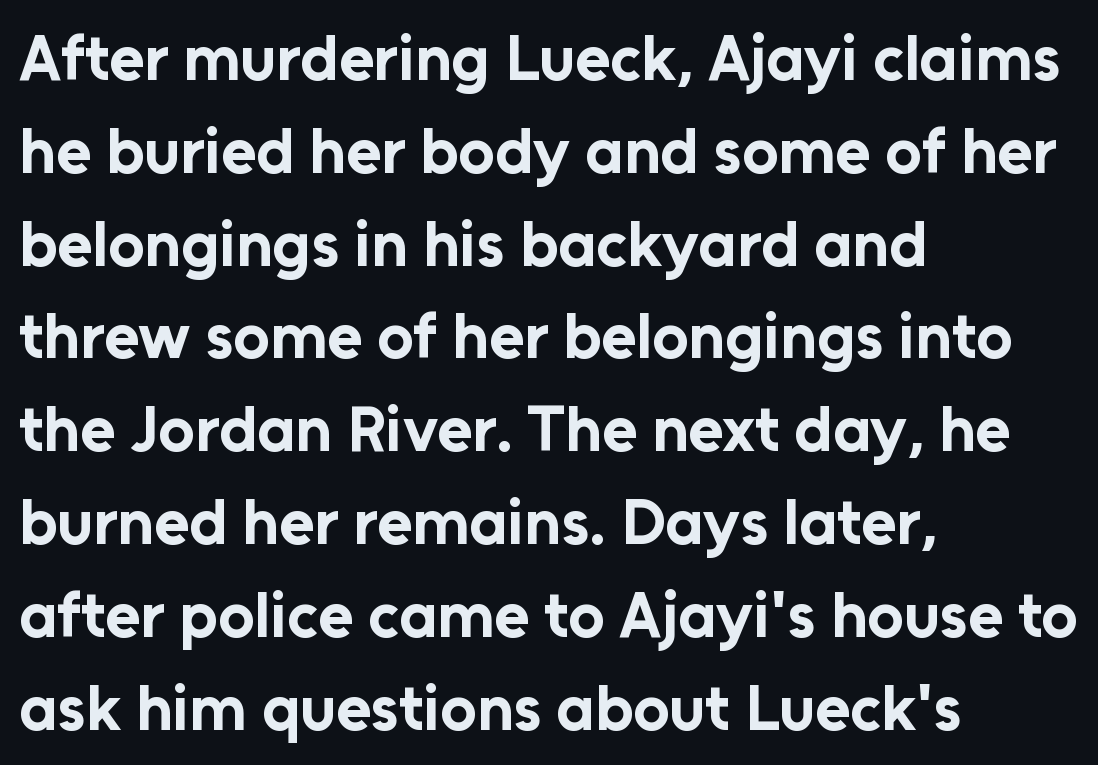
The image shows 64 px bold sans-serif type, upright; set left-aligned, normal line spacing (1.45x), normal letter spacing, not underlined; low stroke contrast and a medium x-height.
